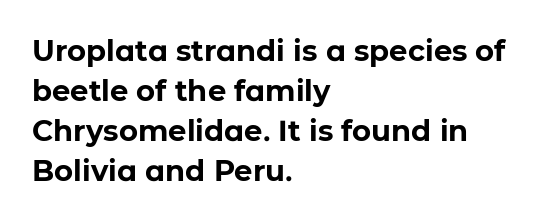
The image shows 29 px bold sans-serif type, upright; set left-aligned, normal line spacing (1.38x), normal letter spacing, not underlined; low stroke contrast and a medium x-height.
